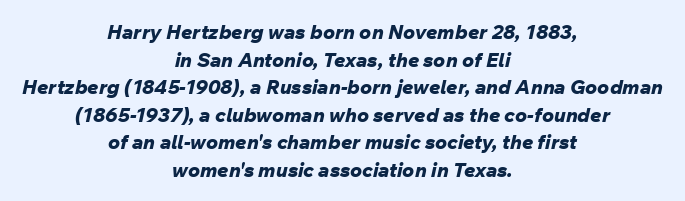
There's an unmistakable incline to the writing here. The gaps between neighbouring characters are ordinary and unremarkable. Short and long lines alike share a common midpoint. As a designer I'd log this as weight 700, bold. The string is rendered with underlining switched off. The space between consecutive lines is moderate.
